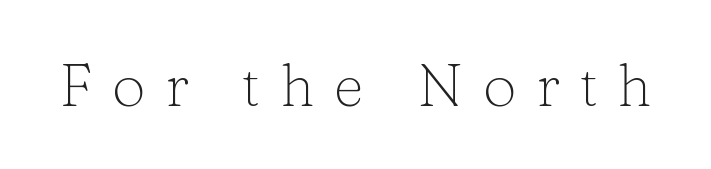
This is serif lettering, the kind often seen in printed books. The type sits square on the baseline with zero lean. The strip under each line holds only bare page. Spacing verdict: proportional, widths tailored to each character. You could only call the tracking loose — the letters float apart. Stroke mass is kept to a normal reading level or below.
